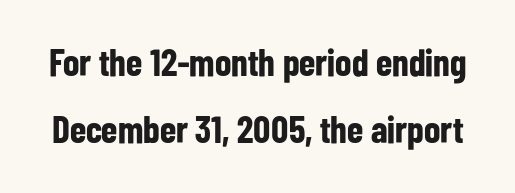
{"serif": "no", "italic": "no", "bold": "yes", "weight": "bold", "width": "condensed", "stroke_contrast": "low", "x_height": "medium", "monospaced": "no", "underline": "no", "line_spacing_ratio": 1.77, "letter_spacing": "normal", "letter_spacing_em": 0.0, "glyph_px": 38}
